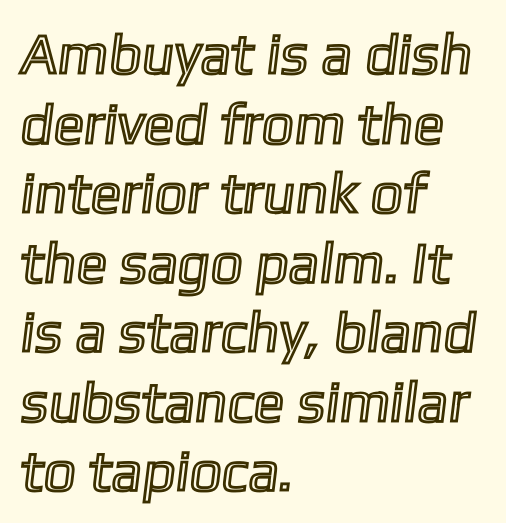
The image shows 57 px text type; set left-aligned, line spacing 1.22x, normal letter spacing, not underlined; a medium x-height.
